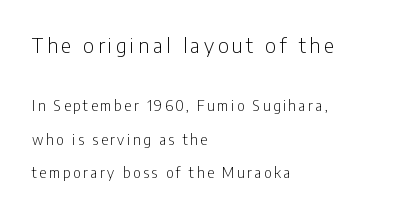
The image shows 20 px text type, upright; set left-aligned, loose line spacing (2.4x), not underlined; the first (top) block is 1.43x larger.
